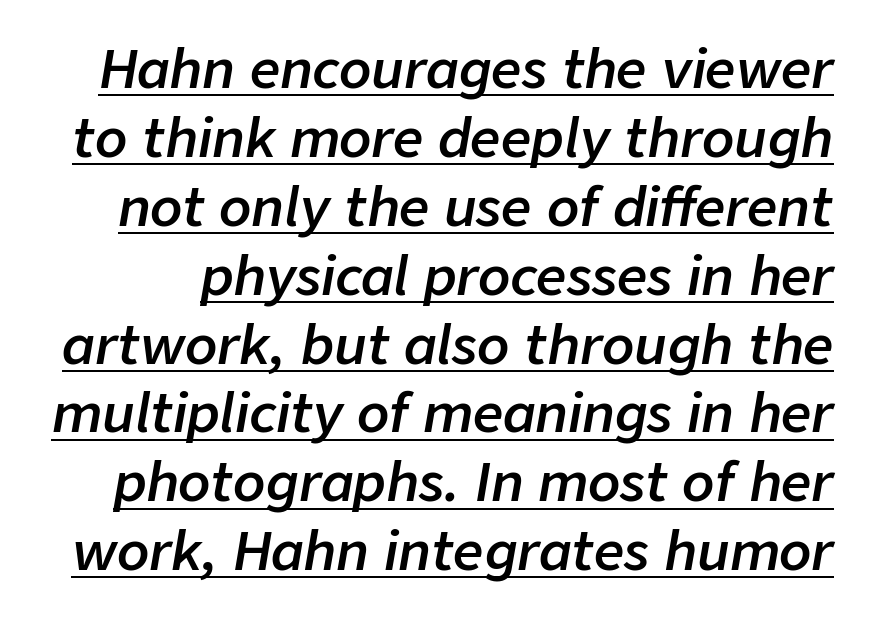
{"italic": "yes", "lean": "right", "slant_degrees": 9, "bold": "semi", "weight": "semibold", "width": "normal", "stroke_contrast": "low", "x_height": "medium", "monospaced": "no", "underline": "yes", "line_spacing": "normal", "line_spacing_ratio": 1.3, "letter_spacing": "normal", "letter_spacing_em": 0.0, "glyph_px": 53}
